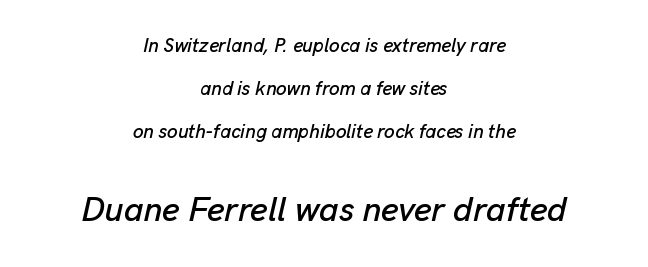
Reading top to bottom, the characters get bigger at the block break. The passage shown stacks its lines with a broad gap. Short note: letters normally spaced. Varying glyph widths throughout — classic text-font behaviour. The words here are not underlined. A typesetter would mark this as italic.
